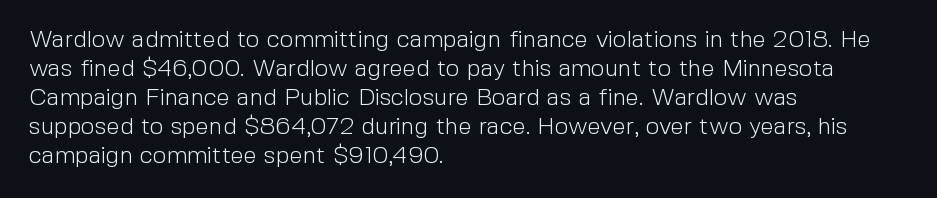
Q: Is the text bold? A: No.
Q: Is the text italic (slanted)? A: No, it is upright.
Q: Is the text underlined? A: No.
Q: How is the paragraph aligned? A: Left-aligned.
Q: Is the spacing between letters normal or unusually wide? A: Normal.
